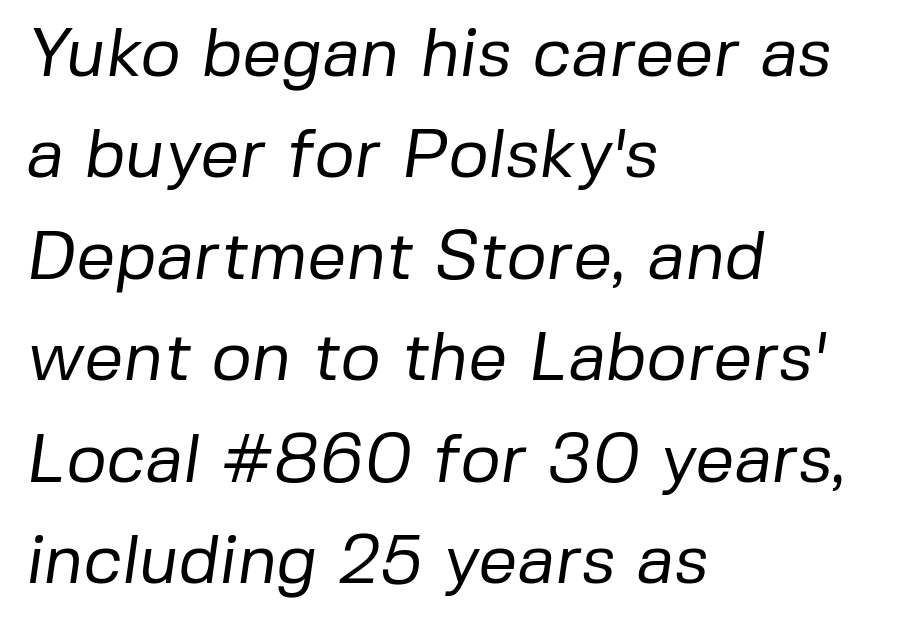
Q: Is the text bold? A: No.
Q: Is the typeface a serif or a sans-serif typeface? A: Sans-serif.
Q: Is the text underlined? A: No.
Q: How is the paragraph aligned? A: Left-aligned.
Q: Is the spacing between letters normal or unusually wide? A: Normal.
Q: Is the spacing between lines tight, normal or loose? A: Normal.
Q: Width (condensed, normal, or wide)? A: Normal.
Q: Stroke contrast? A: Low.
Q: x-height? A: Medium.
Q: Monospaced? A: No.
